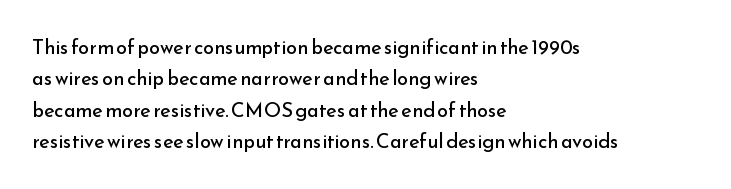
Line spacing here is normal. A typesetter would mark this as roman, not italic. The specimen omits any rule beneath the text block's lines. The rag falls on the right side of this text block. The characters are drawn with everyday or finer stroke widths.
